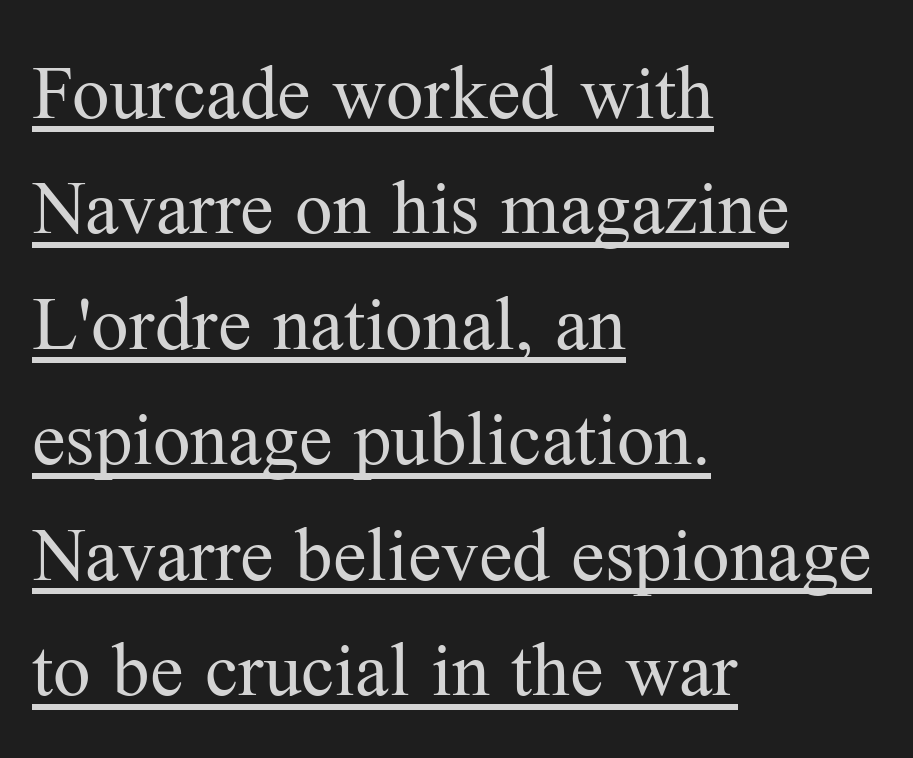
Q: Is the text bold? A: No.
Q: Is the text italic (slanted)? A: No, it is upright.
Q: Is the typeface a serif or a sans-serif typeface? A: Serif.
Q: Is the text underlined? A: Yes.
Q: How is the paragraph aligned? A: Left-aligned.
Q: Is the spacing between letters normal or unusually wide? A: Normal.
Q: Is the spacing between lines tight, normal or loose? A: Normal.
Q: Width (condensed, normal, or wide)? A: Normal.
Q: Stroke contrast? A: Medium.
Q: x-height? A: Medium.
Q: Monospaced? A: No.
